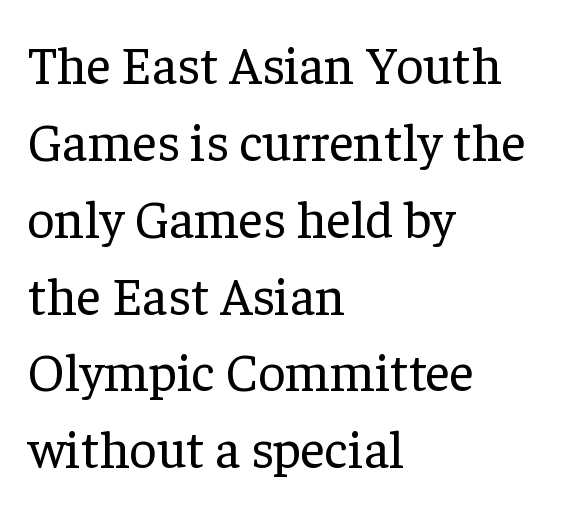
{"serif": "yes", "italic": "no", "bold": "no", "weight": "regular", "width": "normal", "stroke_contrast": "low", "x_height": "medium", "monospaced": "no", "underline": "no", "align": "left", "line_spacing": "normal", "line_spacing_ratio": 1.45, "letter_spacing": "normal", "letter_spacing_em": 0.0, "glyph_px": 53}
